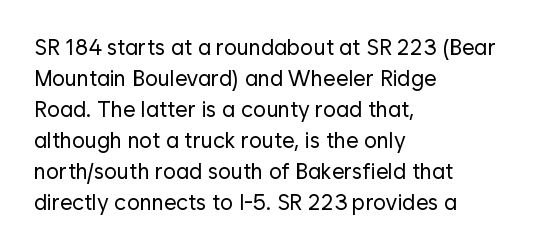
{"italic": "no", "bold": "no", "underline": "no", "align": "left", "line_spacing": "normal", "line_spacing_ratio": 1.41, "letter_spacing": "normal", "letter_spacing_em": 0.0, "glyph_px": 22}
